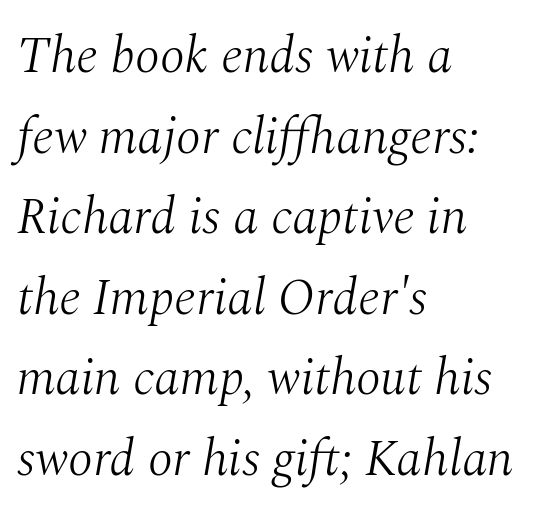
{"serif": "yes", "italic": "yes", "lean": "right", "slant_degrees": 10, "bold": "no", "weight": "light", "width": "normal", "stroke_contrast": "medium", "x_height": "medium", "monospaced": "no", "underline": "no", "align": "left", "line_spacing": "normal", "line_spacing_ratio": 1.58, "letter_spacing": "normal", "letter_spacing_em": 0.0, "glyph_px": 51}
